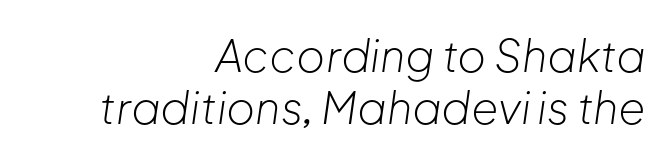
Tall strokes in this sample are angled rather than plumb. The letters look calm and open, with moderate or lighter stems. The line texture is even and compact thanks to regular tracking. Bare-footed words on every line. The lines are quadded right.
